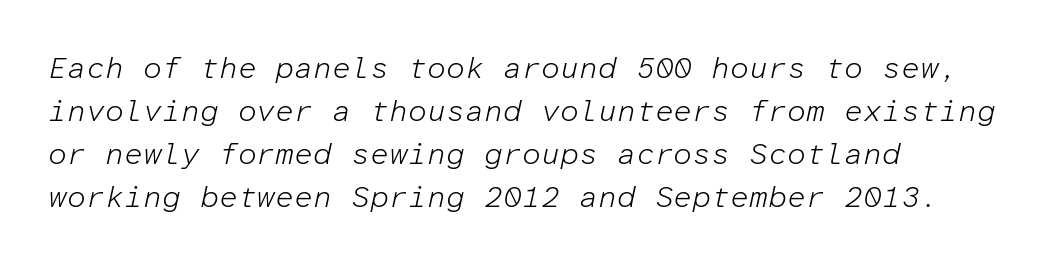
The image shows 30 px light type, italic (leaning right), monospaced; set left-aligned, normal line spacing (1.43x), normal letter spacing, not underlined; low stroke contrast and a medium x-height.
